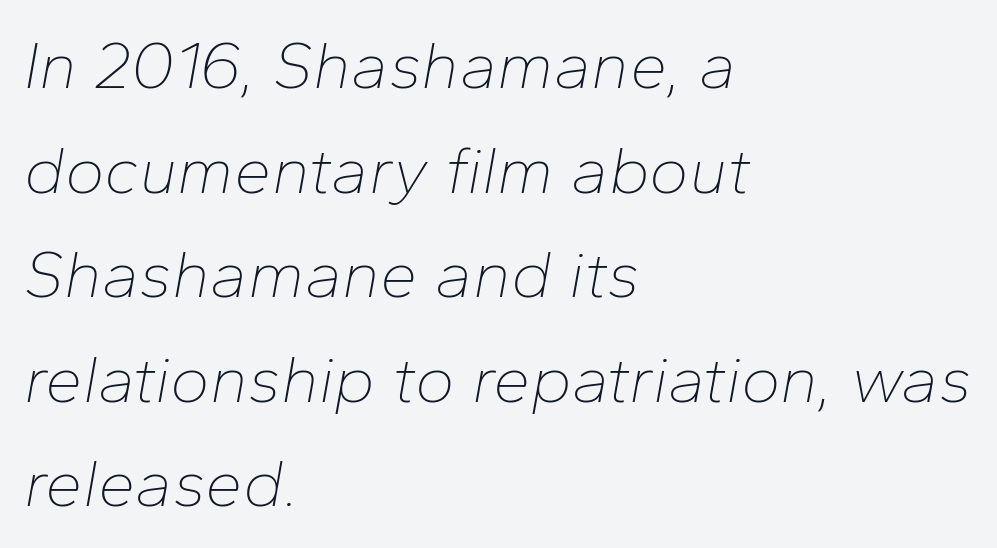
The image shows 67 px thin type, italic (leaning right); set left-aligned, normal line spacing (1.56x), normal letter spacing, not underlined; low stroke contrast and a medium x-height.
